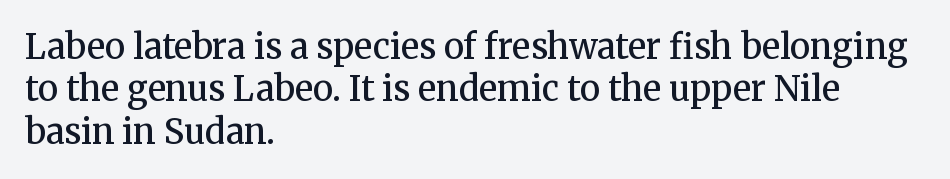
Q: Is the text bold? A: Semi-bold.
Q: Is the text italic (slanted)? A: No, it is upright.
Q: Is the typeface a serif or a sans-serif typeface? A: Serif.
Q: Is the text underlined? A: No.
Q: How is the paragraph aligned? A: Left-aligned.
Q: Is the spacing between letters normal or unusually wide? A: Normal.
Q: Is the spacing between lines tight, normal or loose? A: Normal.
Q: Width (condensed, normal, or wide)? A: Normal.
Q: Stroke contrast? A: Medium.
Q: x-height? A: Medium.
Q: Monospaced? A: No.
